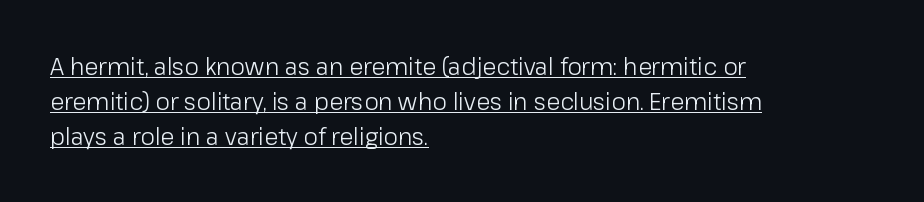
The image shows 23 px text type, upright; set left-aligned, normal line spacing (1.52x), normal letter spacing, underlined.
